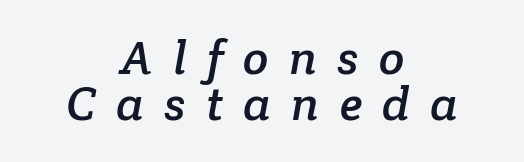
{"serif": "yes", "width": "normal", "stroke_contrast": "low", "x_height": "medium", "monospaced": "no", "underline": "no", "align": "center", "line_spacing": "tight", "line_spacing_ratio": 0.98, "letter_spacing": "wide", "letter_spacing_em": 0.43, "glyph_px": 47}
